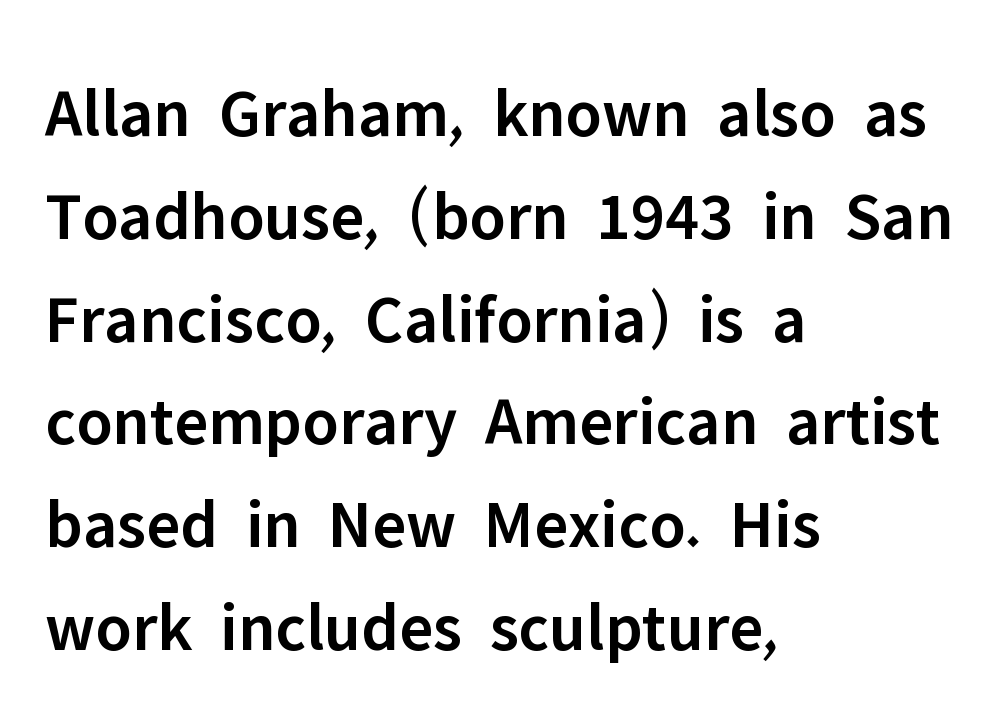
You could not count columns in this text — the font is proportionally spaced. This is roman type, the default non-slanted kind. Each letter's strokes conclude bluntly, with no projecting serifs. The rendering keeps characters at their native spacing. Caption: semibold face, moderately heavy strokes.
